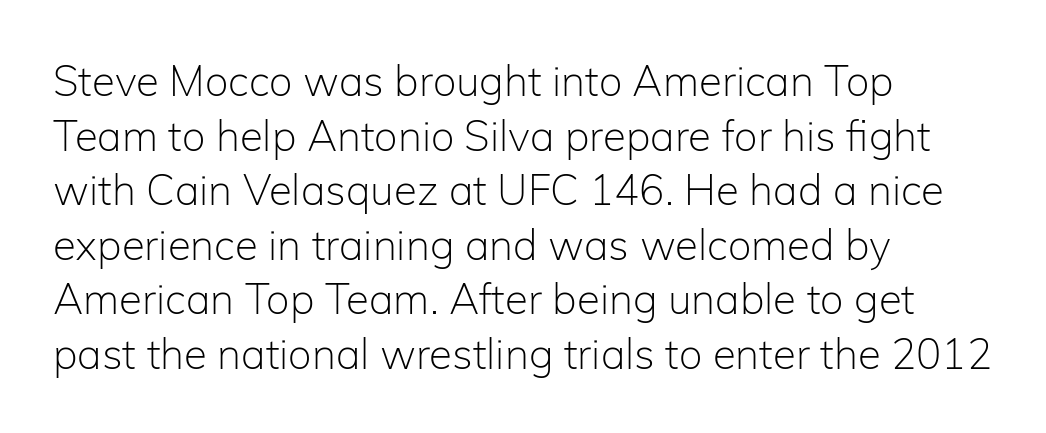
The image shows 42 px light sans-serif type, upright; set left-aligned, normal line spacing (1.3x), normal letter spacing, not underlined; low stroke contrast and a medium x-height.
